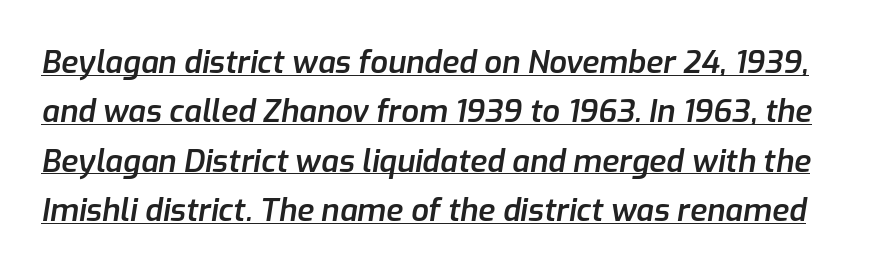
The image shows 31 px semibold type, italic (leaning right); set normal line spacing (1.59x), normal letter spacing, underlined; low stroke contrast and a medium x-height.
